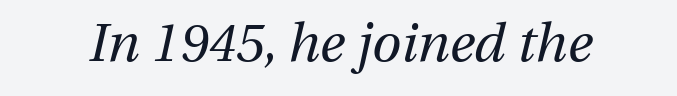
Glyph-to-glyph distance matches everyday printed text. Stem width sits at or under what a default text font uses. Looks like regular typesetting: each glyph gets only the width it needs. Designer's note — italics engaged. Descenders hang freely into open space.
